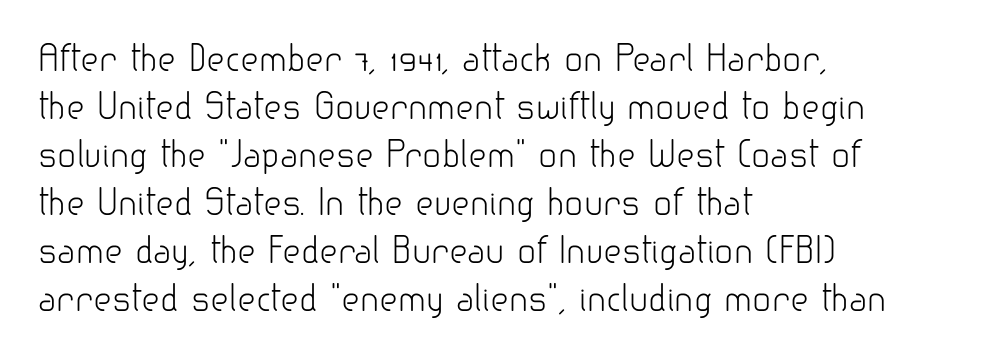
The image shows 35 px light sans-serif type, upright; set left-aligned, normal line spacing (1.37x), normal letter spacing, not underlined; low stroke contrast and a small x-height.
